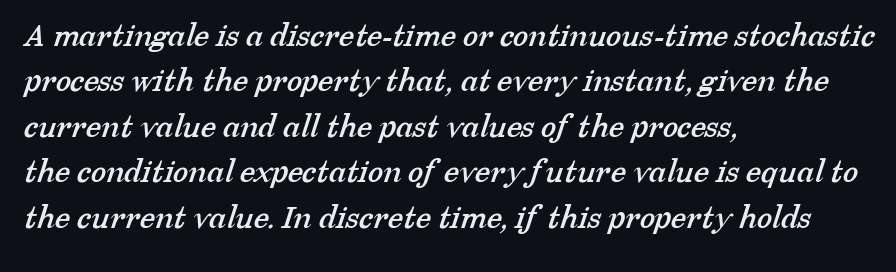
{"serif": "yes", "width": "normal", "stroke_contrast": "low", "x_height": "medium", "monospaced": "no", "underline": "no", "align": "left", "line_spacing": "normal", "line_spacing_ratio": 1.3, "letter_spacing": "normal", "letter_spacing_em": 0.0, "glyph_px": 35}
